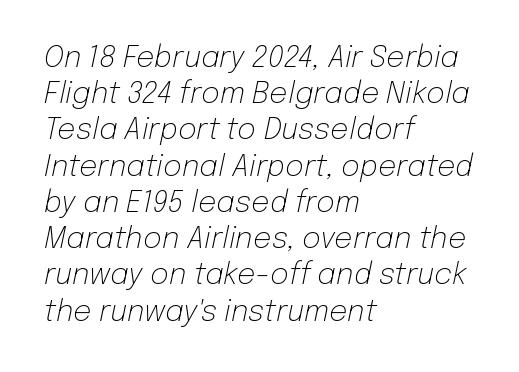
This reads as an unemphasized weight, regular at the heaviest. The rendering anchors every line to the left-hand side. The space between consecutive lines is moderate. Italic? Definitely — the glyphs are oblique.
